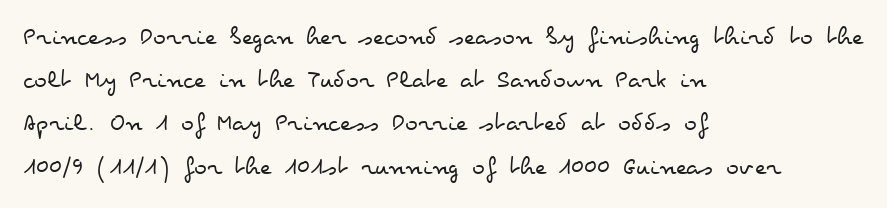
{"italic": "no", "bold": "no", "underline": "no", "align": "left", "line_spacing": "normal", "line_spacing_ratio": 1.6, "letter_spacing": "normal", "letter_spacing_em": 0.0, "glyph_px": 27}
